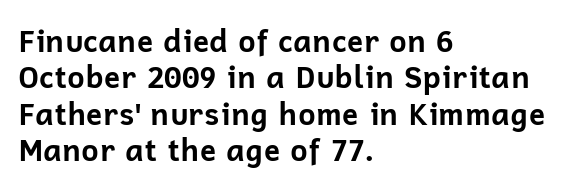
The image shows 30 px bold sans-serif type, upright; set left-aligned, line spacing 1.21x, normal letter spacing, not underlined; low stroke contrast and a medium x-height.
